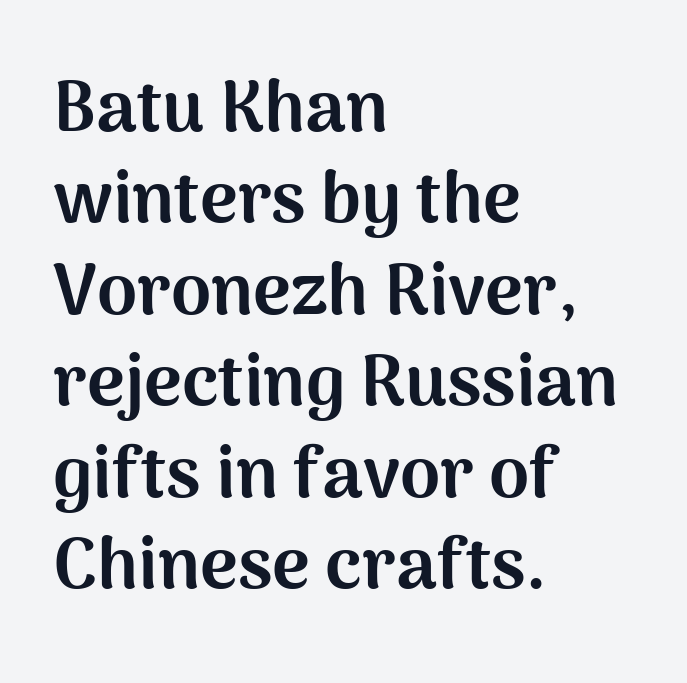
No italicization has been applied; the sample stays upright. The gaps between neighbouring characters are ordinary and unremarkable. Interline gaps are of average width in this sample. Serifs: no, the terminals of the letterforms are clean. The zone under the glyphs is completely vacant.
